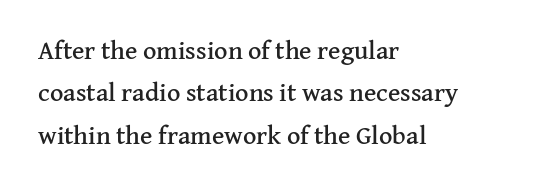
The image shows 26 px text type, upright; set left-aligned, normal line spacing (1.63x), normal letter spacing, not underlined.
